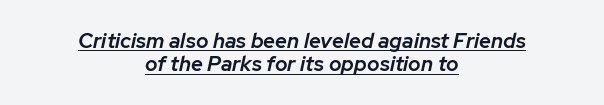
In designer terms, the underline attribute is active on this setting. Baseline-to-baseline distance is barely more than the letter height. Where is the straight margin? There isn't one; the lines are centered. What weight is shown? A semibold, between regular and bold. The text carries the slant typical of an italic or oblique font. This sample uses plain, unmodified letter spacing.
